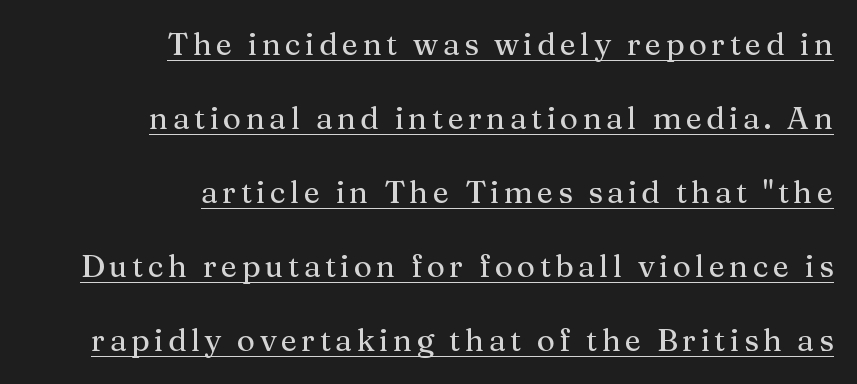
{"serif": "yes", "italic": "no", "width": "normal", "stroke_contrast": "medium", "x_height": "medium", "monospaced": "no", "underline": "yes", "align": "right", "line_spacing": "loose", "line_spacing_ratio": 2.39, "glyph_px": 31}
